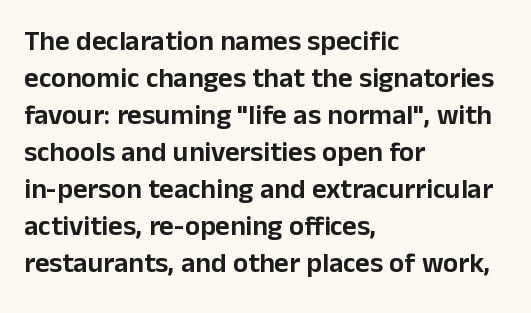
The setting favours the left margin, as ordinary paragraphs usually do. Note the varied advance widths — an 'i' is clearly narrower than an 'm'. It's the straight-up-and-down kind of type. These lines sit exactly where default settings would place them.
